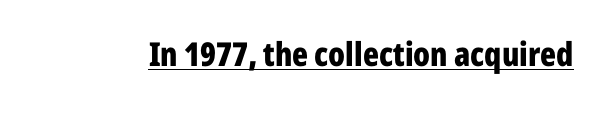
{"serif": "no", "italic": "no", "bold": "yes", "weight": "bold", "width": "condensed", "stroke_contrast": "low", "x_height": "medium", "monospaced": "no", "underline": "yes", "letter_spacing": "normal", "letter_spacing_em": 0.0, "glyph_px": 33}
